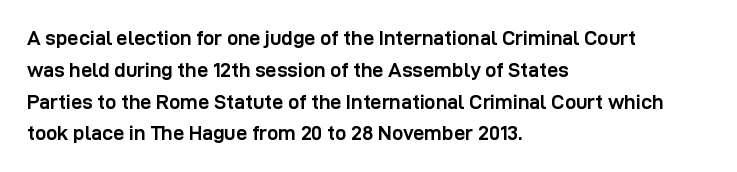
{"italic": "no", "bold": "yes", "underline": "no", "align": "left", "line_spacing": "normal", "line_spacing_ratio": 1.59, "letter_spacing": "normal", "letter_spacing_em": 0.0, "glyph_px": 20}
